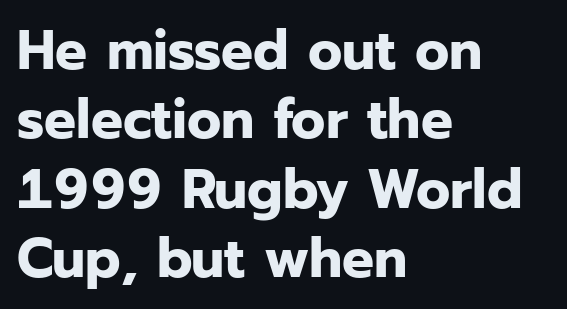
Character widths vary here, with narrow letters taking less room than wide ones. This rendering leaves character spacing at its baseline value. The lines in this sample share a left origin and differ only in where they stop. A typesetter would label this face a sans. A typesetter would mark this as roman, not italic.
